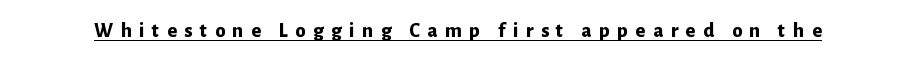
The type is letterspaced generously, with wide tracking. Does the weight exceed regular? Yes, all the way to bold. Like a heading marked for emphasis, these lines bear an underscore. The lettering stays uniformly vertical, giving the passage a roman look.
